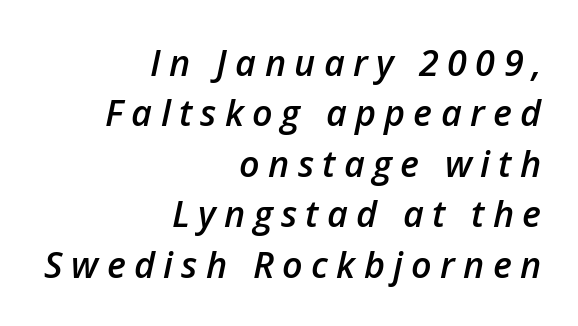
{"italic": "yes", "lean": "right", "slant_degrees": 12, "bold": "semi", "weight": "semibold", "width": "normal", "stroke_contrast": "low", "x_height": "medium", "monospaced": "no", "underline": "no", "align": "right", "line_spacing": "normal", "line_spacing_ratio": 1.4, "letter_spacing": "wide", "letter_spacing_em": 0.23, "glyph_px": 36}
